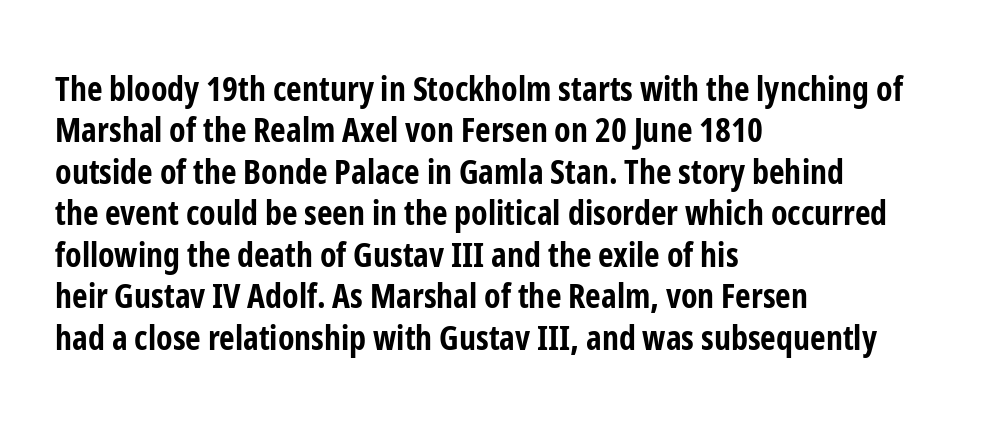
Q: Is the text bold? A: Yes.
Q: Is the text italic (slanted)? A: No, it is upright.
Q: Is the typeface a serif or a sans-serif typeface? A: Sans-serif.
Q: Is the text underlined? A: No.
Q: How is the paragraph aligned? A: Left-aligned.
Q: Is the spacing between letters normal or unusually wide? A: Normal.
Q: Width (condensed, normal, or wide)? A: Condensed.
Q: Stroke contrast? A: Low.
Q: x-height? A: Medium.
Q: Monospaced? A: No.
